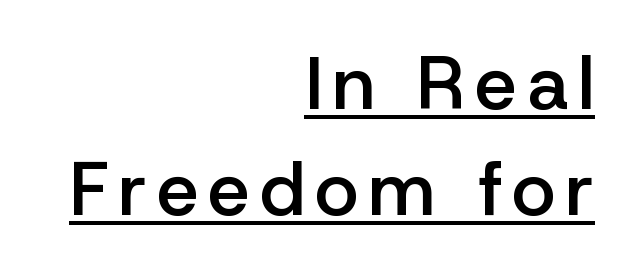
Every character sits straight up, as roman type does. A fair bit of extra ink — the face is semibold, not bold. Every row of glyphs terminates at an identical x-position on the right. Varying glyph widths throughout — classic text-font behaviour.
